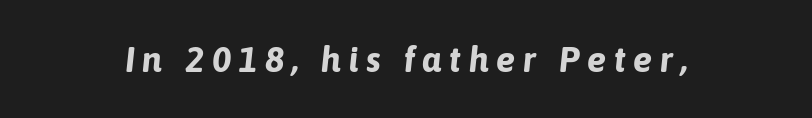
Q: Is the text bold? A: Yes.
Q: Is the text italic (slanted)? A: Yes, it leans right by about 6 degrees.
Q: Is the text underlined? A: No.
Q: Is the spacing between letters normal or unusually wide? A: Unusually wide.
Q: Width (condensed, normal, or wide)? A: Normal.
Q: Stroke contrast? A: Low.
Q: x-height? A: Medium.
Q: Monospaced? A: No.
